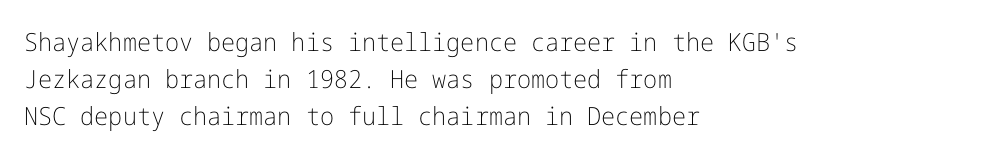
A typesetter would call this leading conventional body-copy spacing. Descender tails drop into unmarked territory. Visually the block forms a straight wall on the left and a jagged coastline on the right. Do the letters lean? They stand straight.
